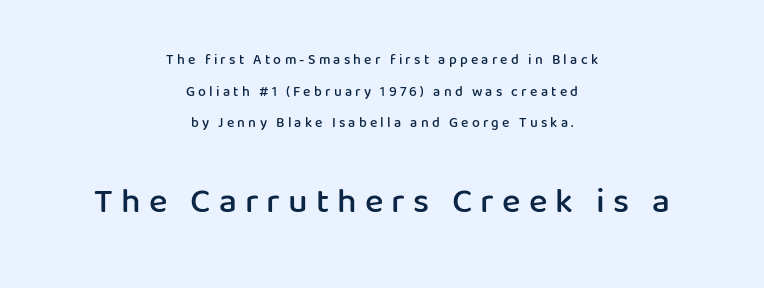
{"serif": "no", "italic": "no", "bold": "semi", "weight": "semibold", "width": "normal", "stroke_contrast": "low", "x_height": "medium", "monospaced": "no", "underline": "no", "align": "center", "line_spacing": "loose", "line_spacing_ratio": 2.26, "letter_spacing": "wide", "letter_spacing_em": 0.23, "larger_block": "second", "size_ratio": 2.5, "glyph_px": 35}
